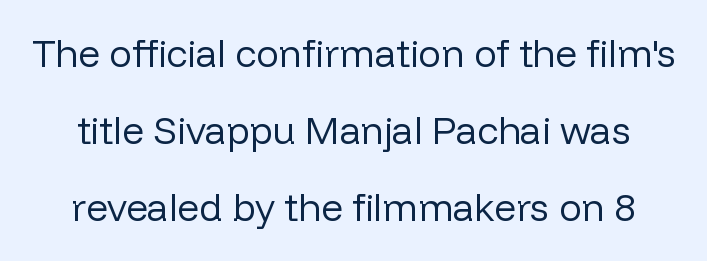
{"serif": "no", "italic": "no", "bold": "no", "weight": "regular", "width": "normal", "stroke_contrast": "low", "x_height": "medium", "monospaced": "no", "underline": "no", "line_spacing": "loose", "line_spacing_ratio": 2.03, "letter_spacing": "normal", "letter_spacing_em": 0.0, "glyph_px": 38}
